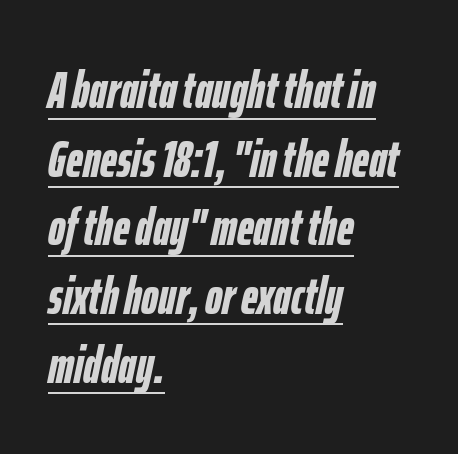
The image shows 52 px semibold, condensed type, italic (leaning right); set left-aligned, normal line spacing (1.32x), normal letter spacing, underlined; low stroke contrast and a medium x-height.
